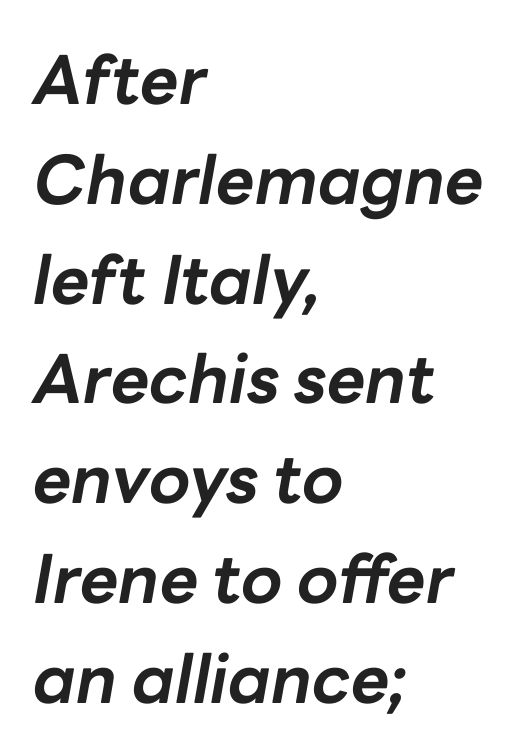
The image shows 67 px bold type, italic (leaning right); set left-aligned, normal line spacing (1.49x), normal letter spacing, not underlined; low stroke contrast and a medium x-height.
